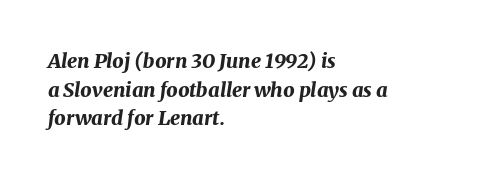
Letters rest on an invisible, unmarked baseline. This rendering leaves character spacing at its baseline value. Weight check: bold — yes, fully. Does the lettering tilt? It does — this is italic. The passage is arranged the way most books set body copy — flush left.
